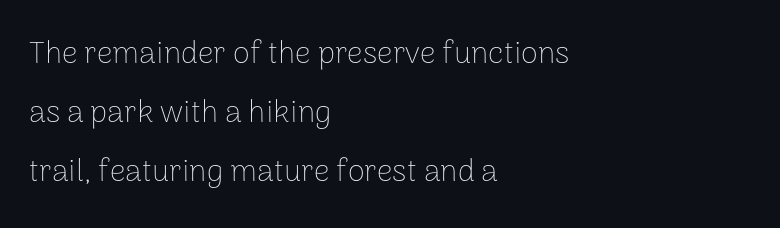
{"serif": "no", "italic": "no", "bold": "no", "weight": "thin", "width": "normal", "stroke_contrast": "low", "x_height": "medium", "monospaced": "no", "underline": "no", "align": "left", "line_spacing": "loose", "line_spacing_ratio": 1.9, "letter_spacing": "normal", "letter_spacing_em": 0.0, "glyph_px": 31}
